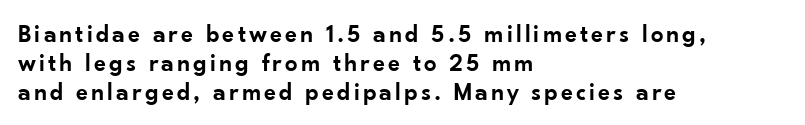
Q: Is the text bold? A: Semi-bold.
Q: Is the text italic (slanted)? A: No, it is upright.
Q: Is the text underlined? A: No.
Q: How is the paragraph aligned? A: Left-aligned.
